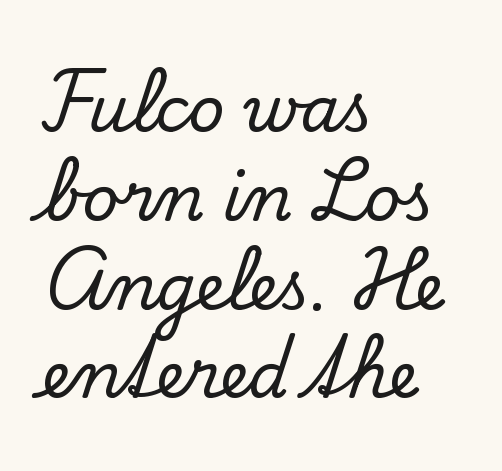
{"serif": "yes", "width": "normal", "stroke_contrast": "low", "x_height": "small", "monospaced": "no", "underline": "no", "align": "left", "line_spacing": "normal", "line_spacing_ratio": 1.41, "letter_spacing": "normal", "letter_spacing_em": 0.0, "glyph_px": 63}
